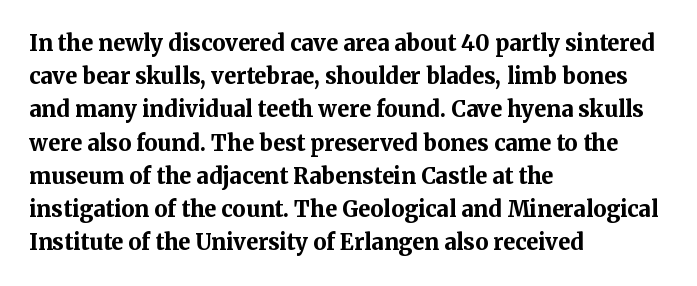
The image shows 22 px bold type, upright; set left-aligned, normal line spacing (1.51x), normal letter spacing, not underlined.
